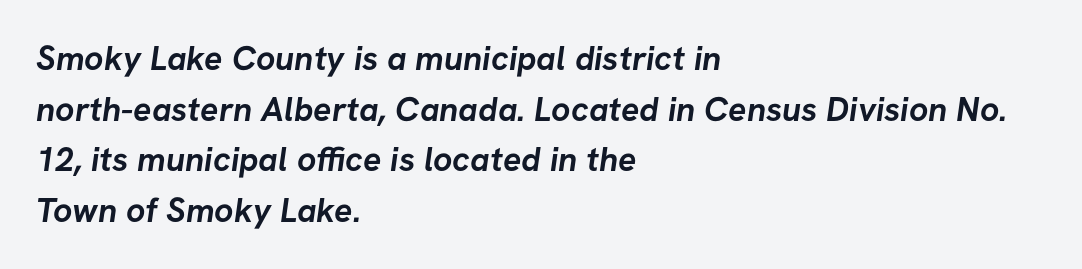
The image shows 34 px semibold sans-serif type; set left-aligned, normal line spacing (1.49x), normal letter spacing, not underlined; low stroke contrast and a medium x-height.
